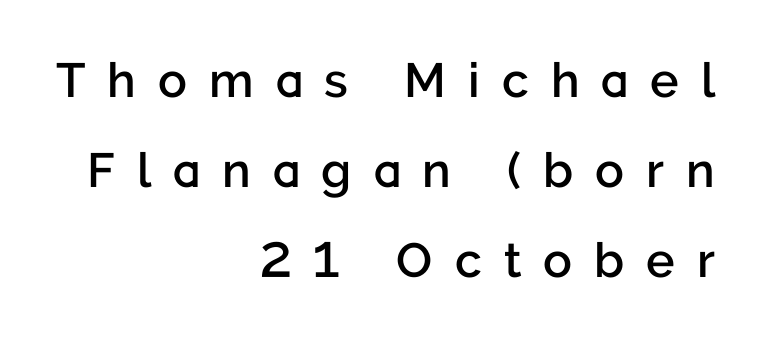
Q: Is the text bold? A: Semi-bold.
Q: Is the text italic (slanted)? A: No, it is upright.
Q: Is the typeface a serif or a sans-serif typeface? A: Sans-serif.
Q: Is the text underlined? A: No.
Q: How is the paragraph aligned? A: Right-aligned.
Q: Is the spacing between letters normal or unusually wide? A: Unusually wide.
Q: Width (condensed, normal, or wide)? A: Normal.
Q: Stroke contrast? A: Low.
Q: x-height? A: Medium.
Q: Monospaced? A: No.
